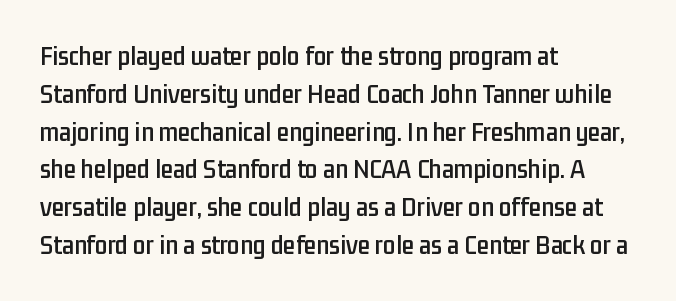
{"serif": "no", "italic": "no", "width": "condensed", "stroke_contrast": "low", "x_height": "medium", "monospaced": "no", "underline": "no", "align": "left", "line_spacing": "normal", "line_spacing_ratio": 1.35, "letter_spacing": "normal", "letter_spacing_em": 0.0, "glyph_px": 28}
